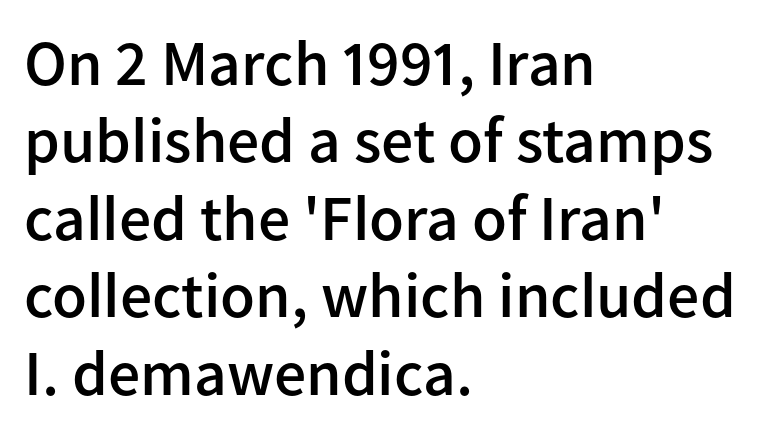
{"serif": "no", "italic": "no", "bold": "semi", "weight": "semibold", "width": "normal", "stroke_contrast": "low", "x_height": "medium", "monospaced": "no", "underline": "no", "align": "left", "line_spacing_ratio": 1.21, "letter_spacing": "normal", "letter_spacing_em": 0.0, "glyph_px": 64}
